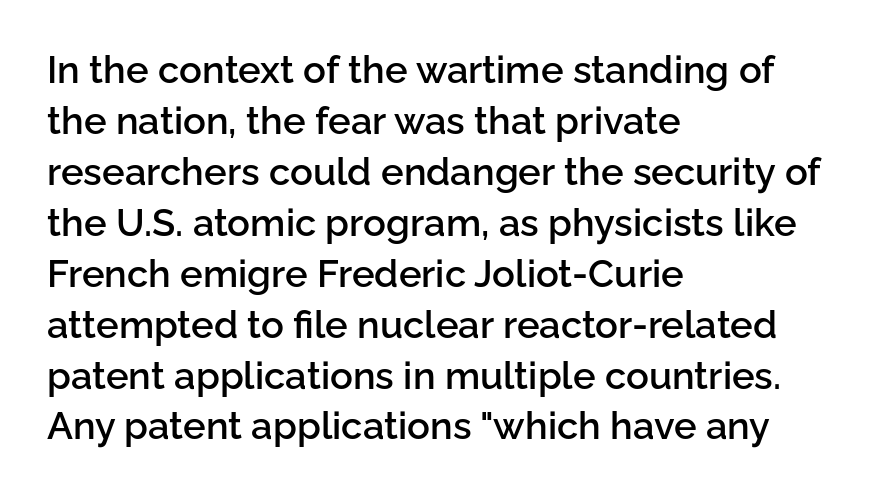
{"serif": "no", "italic": "no", "bold": "semi", "weight": "semibold", "width": "normal", "stroke_contrast": "low", "x_height": "medium", "monospaced": "no", "underline": "no", "align": "left", "line_spacing": "normal", "line_spacing_ratio": 1.34, "letter_spacing": "normal", "letter_spacing_em": 0.0, "glyph_px": 38}
